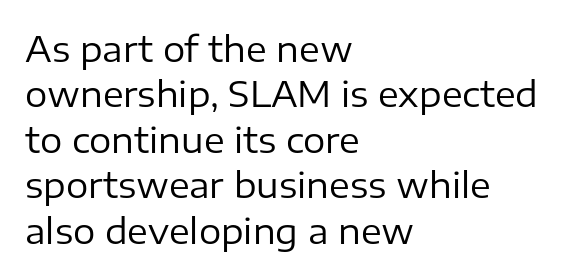
Vertical strokes here are truly vertical. A typesetter would label this face a sans. Character widths vary here, with narrow letters taking less room than wide ones. You could call the tracking neutral — neither tight nor loose. Weight: not bold — regular or lighter. Only glyphs here, with clear space below each row.
